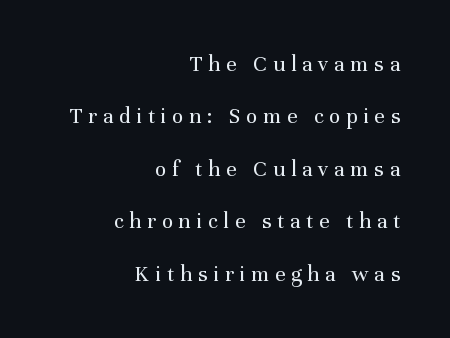
{"italic": "no", "bold": "no", "underline": "no", "align": "right", "line_spacing": "loose", "line_spacing_ratio": 2.28, "letter_spacing": "wide", "letter_spacing_em": 0.25, "glyph_px": 23}
